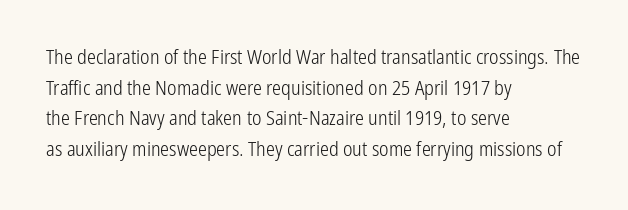
{"italic": "no", "bold": "no", "underline": "no", "align": "left", "line_spacing": "normal", "line_spacing_ratio": 1.53, "letter_spacing": "normal", "letter_spacing_em": 0.0, "glyph_px": 20}
